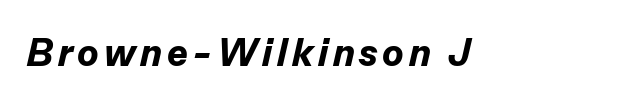
The image shows 39 px bold type, italic (leaning right); set not underlined; low stroke contrast and a medium x-height.
